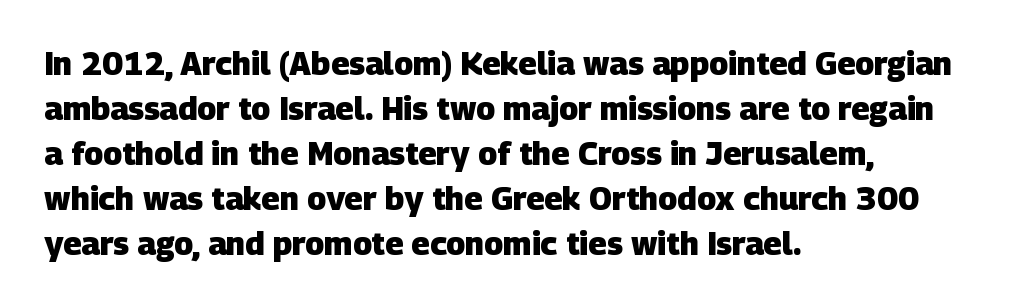
The image shows 32 px heavy sans-serif type; set left-aligned, normal line spacing (1.41x), normal letter spacing, not underlined; low stroke contrast and a large x-height.
